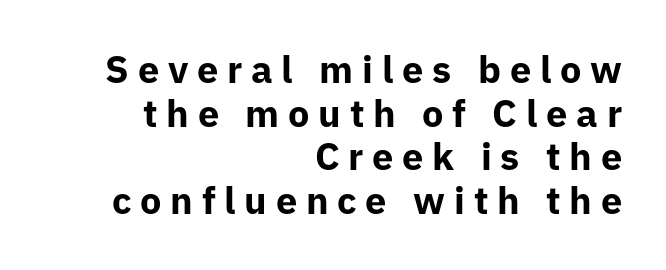
Q: Is the text bold? A: Yes.
Q: Is the text italic (slanted)? A: No, it is upright.
Q: Is the typeface a serif or a sans-serif typeface? A: Sans-serif.
Q: Is the text underlined? A: No.
Q: How is the paragraph aligned? A: Right-aligned.
Q: Is the spacing between letters normal or unusually wide? A: Unusually wide.
Q: Is the spacing between lines tight, normal or loose? A: Tight.
Q: Width (condensed, normal, or wide)? A: Normal.
Q: Stroke contrast? A: Low.
Q: x-height? A: Medium.
Q: Monospaced? A: No.
